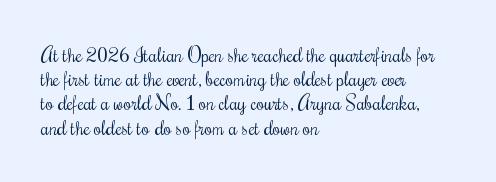
Q: Is the text bold? A: No.
Q: Is the text italic (slanted)? A: Yes.
Q: Is the text underlined? A: No.
Q: How is the paragraph aligned? A: Left-aligned.
Q: Is the spacing between letters normal or unusually wide? A: Normal.
